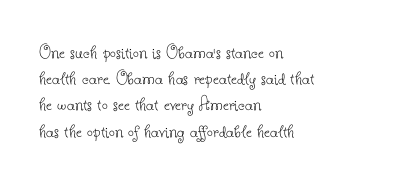
The image shows 21 px text type, upright; set left-aligned, normal line spacing (1.25x), normal letter spacing, not underlined.
